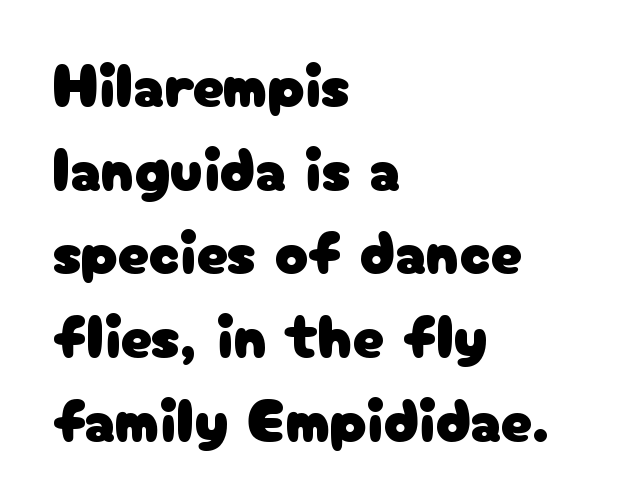
Q: Is the text italic (slanted)? A: No, it is upright.
Q: Is the typeface a serif or a sans-serif typeface? A: Sans-serif.
Q: Is the text underlined? A: No.
Q: How is the paragraph aligned? A: Left-aligned.
Q: Is the spacing between letters normal or unusually wide? A: Normal.
Q: Is the spacing between lines tight, normal or loose? A: Normal.
Q: Width (condensed, normal, or wide)? A: Normal.
Q: Stroke contrast? A: Low.
Q: x-height? A: Medium.
Q: Monospaced? A: No.
